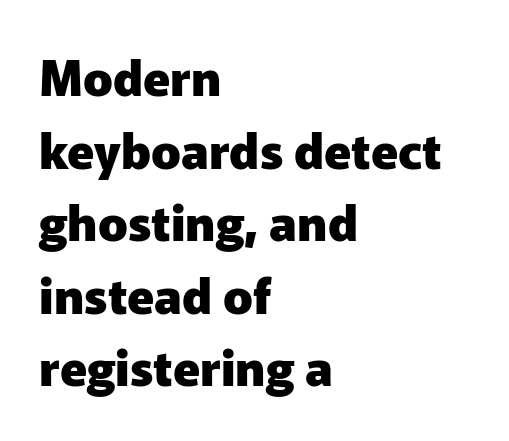
Words appear dense and cohesive because spacing is normal. The typesetter chose a ragged-right arrangement here. Nope, not italic — everything's standing straight. Note the varied advance widths — an 'i' is clearly narrower than an 'm'. A typesetter would label this face a sans.
